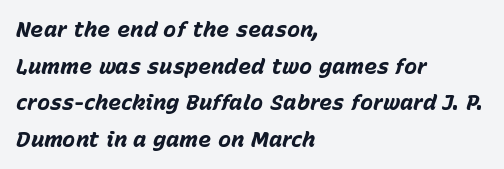
{"italic": "yes", "lean": "right", "slant_degrees": 15, "bold": "yes", "underline": "no", "align": "left", "line_spacing": "normal", "line_spacing_ratio": 1.66, "letter_spacing": "normal", "letter_spacing_em": 0.0, "glyph_px": 22}
